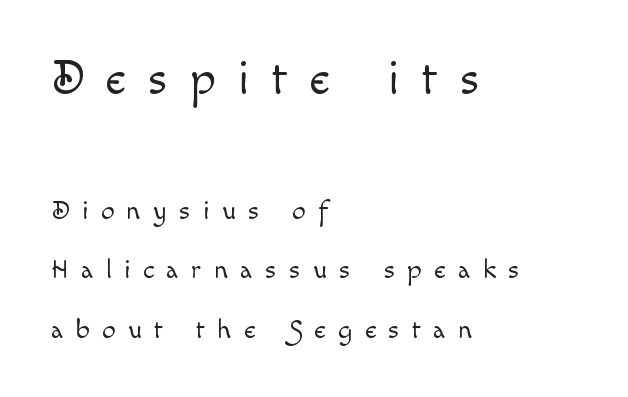
Looks like regular typesetting: each glyph gets only the width it needs. Visually the block forms a straight wall on the left and a jagged coastline on the right. The passage shown stacks its lines with a broad gap. The upper block of text is set noticeably larger than the block beneath it. Clear beneath every line of the passage. If you drew a line through each stem, it would be perfectly vertical.
